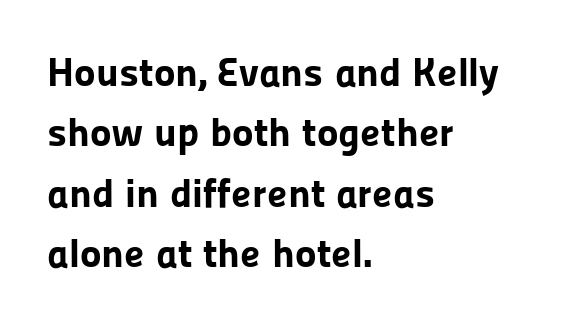
{"serif": "no", "italic": "no", "bold": "yes", "weight": "bold", "width": "normal", "stroke_contrast": "low", "x_height": "medium", "monospaced": "no", "underline": "no", "align": "left", "line_spacing": "normal", "line_spacing_ratio": 1.47, "letter_spacing": "normal", "letter_spacing_em": 0.0, "glyph_px": 41}
